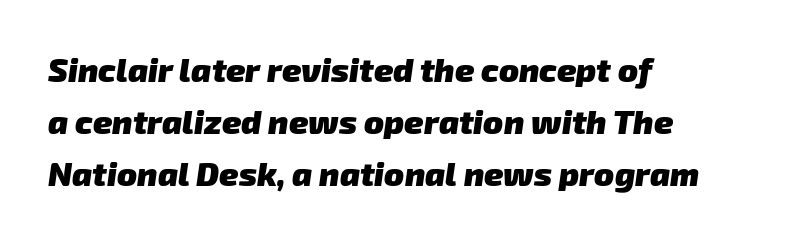
{"serif": "no", "bold": "yes", "weight": "heavy", "width": "normal", "stroke_contrast": "low", "x_height": "medium", "monospaced": "no", "underline": "no", "align": "left", "line_spacing": "normal", "line_spacing_ratio": 1.58, "letter_spacing": "normal", "letter_spacing_em": 0.0, "glyph_px": 33}
